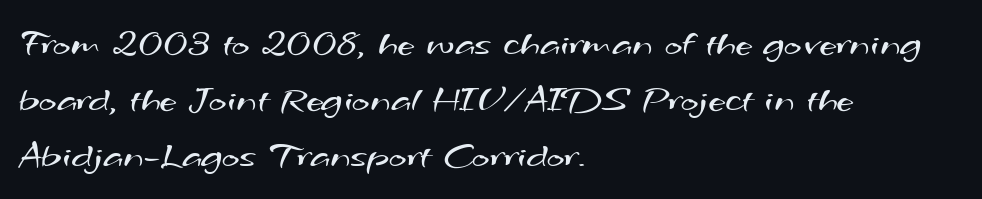
Observe the ordinary spacing: letters are neighbours, not strangers. Spacing verdict: proportional, widths tailored to each character. Reading down the column, the eye jumps a familiar distance to each next line. Descenders are the only things crossing below the line. Each stroke keeps to a modest, everyday thickness or less.
